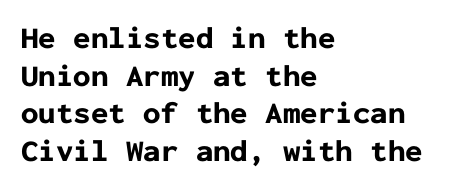
Does the weight exceed regular? Yes, all the way to bold. Vertical strokes here are truly vertical. Students, note that the glyphs here touch the page at normal intervals. Descenders hang freely into open space. Unlike a traditional serif, this face leaves its strokes unadorned.
